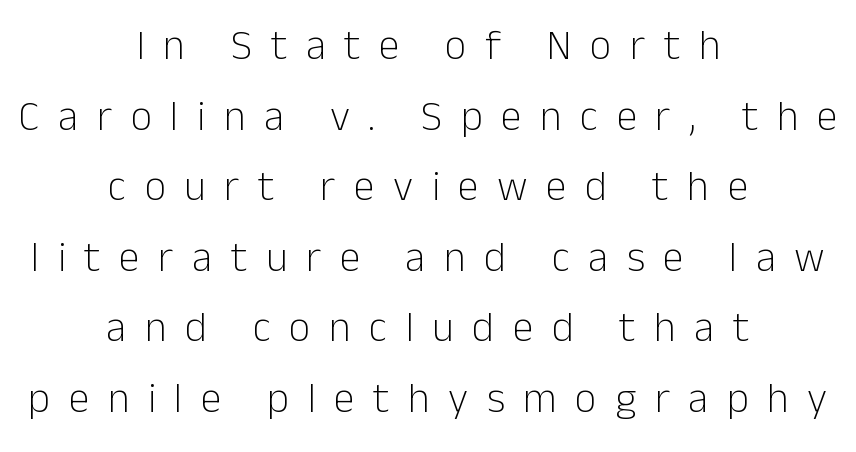
The image shows 42 px light sans-serif type, upright; set centered, normal line spacing (1.68x), unusually wide letter spacing (+0.44 em), not underlined; low stroke contrast and a medium x-height.
